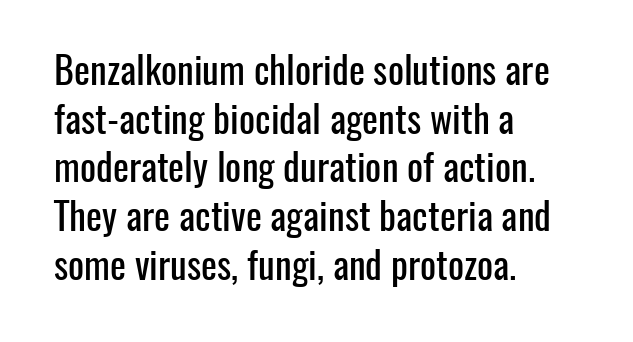
Q: Is the text italic (slanted)? A: No, it is upright.
Q: Is the typeface a serif or a sans-serif typeface? A: Sans-serif.
Q: Is the text underlined? A: No.
Q: How is the paragraph aligned? A: Left-aligned.
Q: Is the spacing between letters normal or unusually wide? A: Normal.
Q: Is the spacing between lines tight, normal or loose? A: Normal.
Q: Width (condensed, normal, or wide)? A: Condensed.
Q: Stroke contrast? A: Low.
Q: x-height? A: Medium.
Q: Monospaced? A: No.
